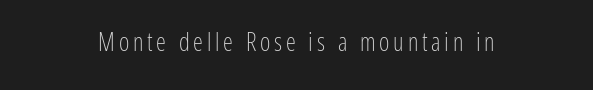
{"italic": "no", "bold": "no", "underline": "no", "align": "center", "glyph_px": 25}
